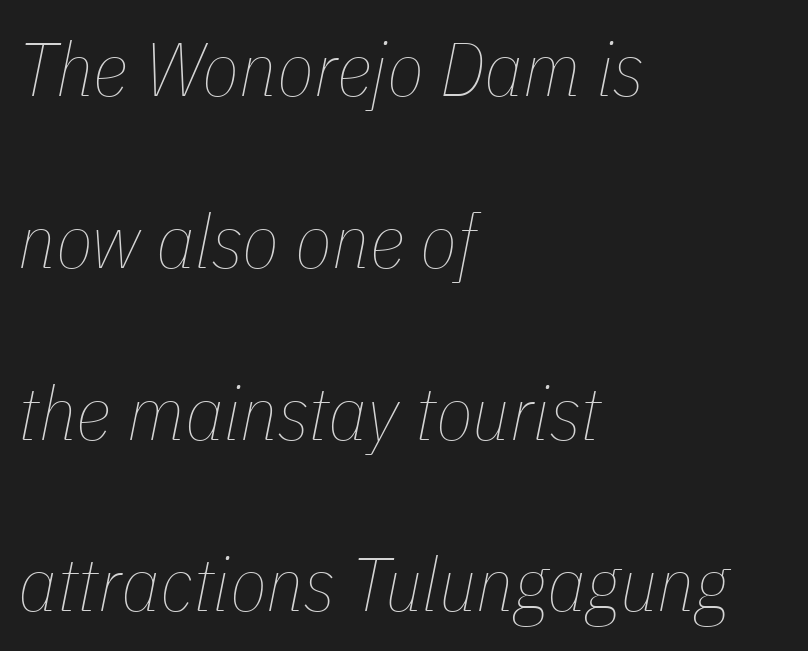
{"italic": "yes", "lean": "right", "slant_degrees": 11, "bold": "no", "weight": "thin", "width": "condensed", "stroke_contrast": "low", "x_height": "medium", "monospaced": "no", "underline": "no", "align": "left", "line_spacing": "loose", "line_spacing_ratio": 2.26, "letter_spacing": "normal", "letter_spacing_em": 0.0, "glyph_px": 76}
